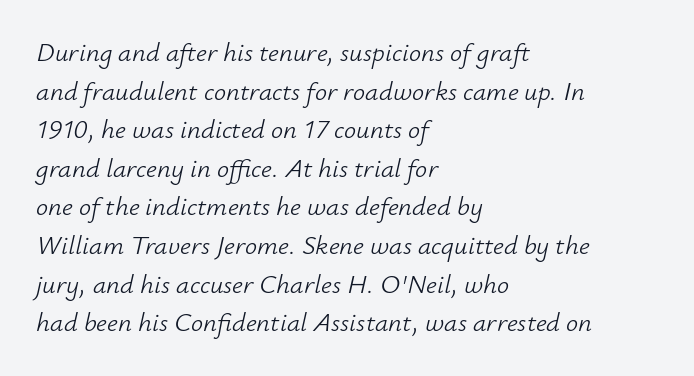
The image shows 27 px text type, italic (leaning right); set left-aligned, normal line spacing (1.43x), normal letter spacing, not underlined.
